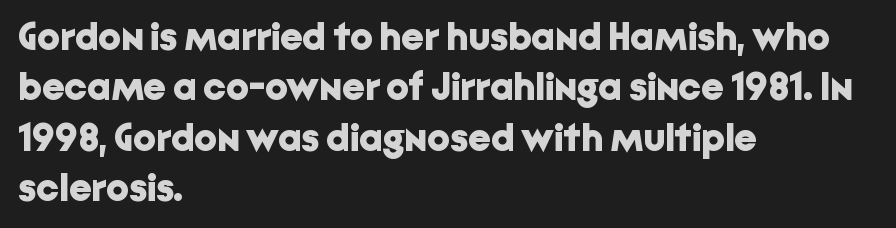
Stroke thickness is high; the sample reads as a true bold. The face used here is proportionally spaced, like ordinary book or web type. How would I describe the line gaps? Plain and ordinary. Notice how the stems are strictly vertical — no italics here. Typeset ragged right — the left edge is the straight one.
